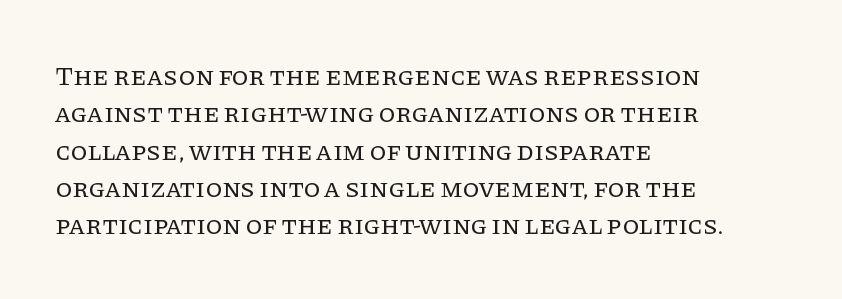
The image shows 27 px text type, upright; set left-aligned, normal line spacing (1.38x), normal letter spacing, not underlined.
